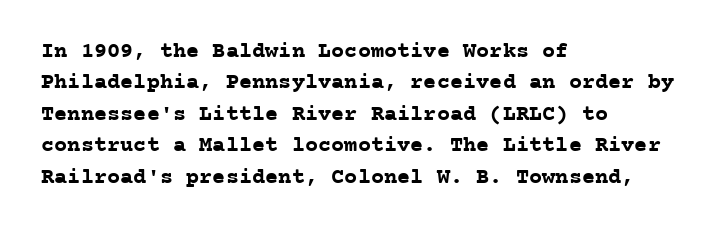
Q: Is the text bold? A: Yes.
Q: Is the text italic (slanted)? A: No, it is upright.
Q: Is the text underlined? A: No.
Q: How is the paragraph aligned? A: Left-aligned.
Q: Is the spacing between letters normal or unusually wide? A: Normal.
Q: Is the spacing between lines tight, normal or loose? A: Normal.
